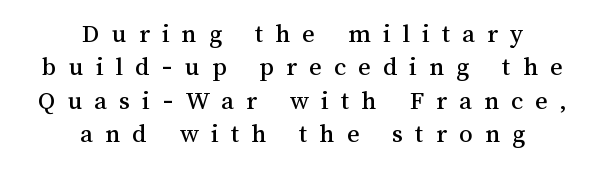
The horizontal fit of the characters is loose and conspicuously gappy. The rag falls on both sides of this text block equally. Vertical strokes here are truly vertical. Lines of text with bare space underneath.
